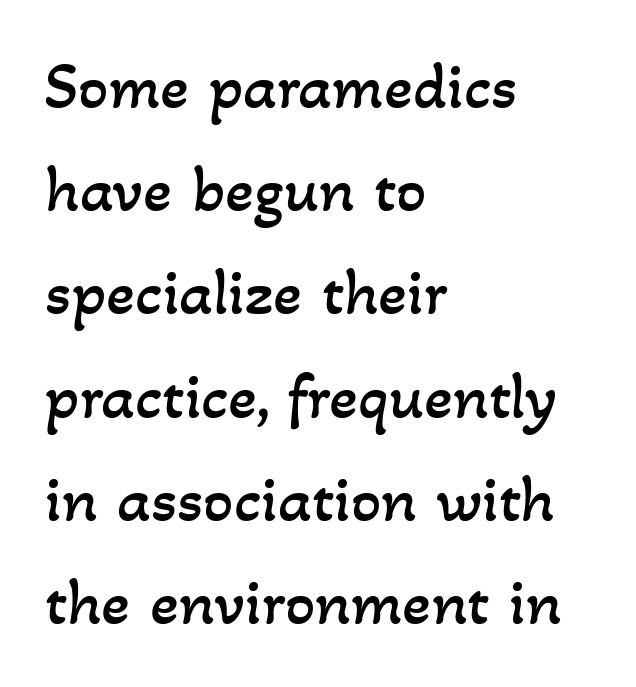
The image shows 67 px regular-weight type; set left-aligned, normal line spacing (1.54x), normal letter spacing, not underlined; low stroke contrast and a small x-height.
